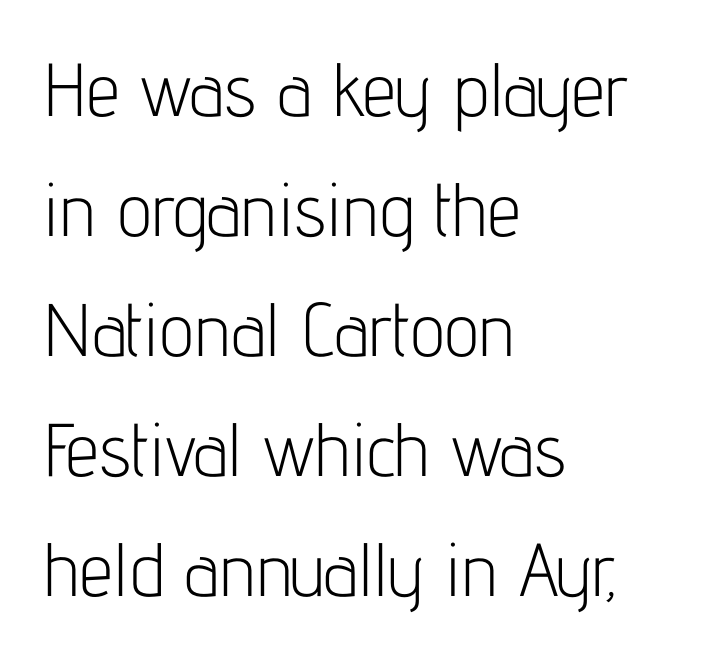
The image shows 75 px light, condensed sans-serif type, upright; set left-aligned, normal line spacing (1.6x), normal letter spacing, not underlined; low stroke contrast and a medium x-height.
